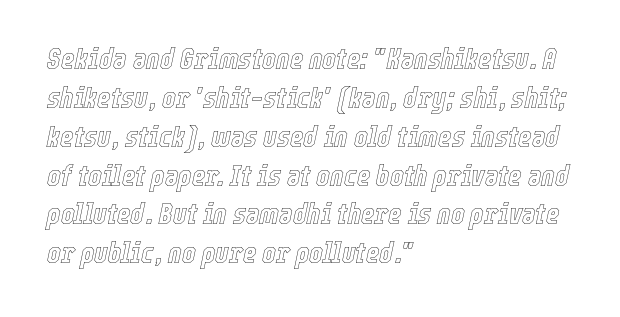
The image shows 29 px condensed type, italic (leaning right); set left-aligned, normal line spacing (1.34x), normal letter spacing, not underlined; a medium x-height.
